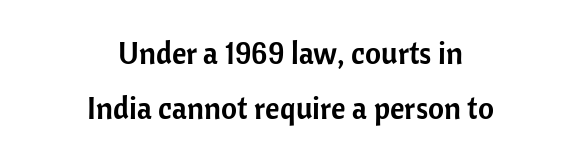
Spacing verdict: proportional, widths tailored to each character. This rendering leaves character spacing at its baseline value. These lines stack symmetrically, like a column narrowing and widening about its center. Check under the words: just untouched page. The axis of the letterforms is exactly vertical.
